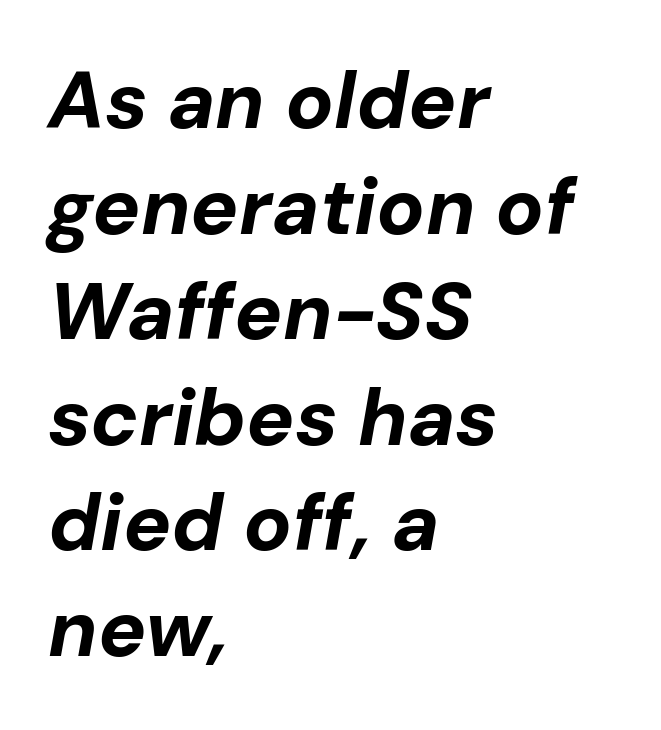
{"italic": "yes", "lean": "right", "slant_degrees": 10, "bold": "yes", "weight": "bold", "width": "normal", "stroke_contrast": "low", "x_height": "medium", "monospaced": "no", "underline": "no", "align": "left", "line_spacing": "normal", "line_spacing_ratio": 1.32, "letter_spacing": "normal", "letter_spacing_em": 0.0, "glyph_px": 80}
